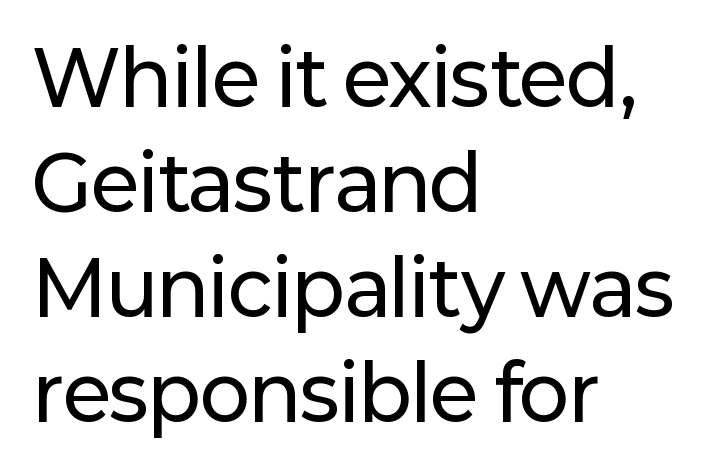
The passage shown stacks its lines at a standard gap. Type without underlining. If you drew a line through each stem, it would be perfectly vertical. Font category for this specimen: sans-serif. Here the designer chose a conventional face with non-uniform glyph widths.
